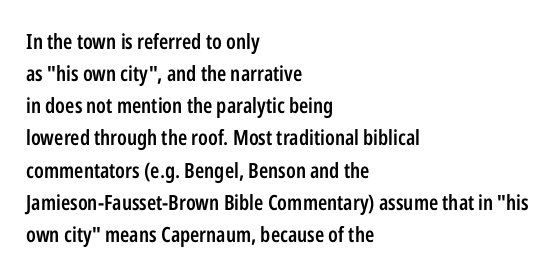
{"italic": "no", "bold": "semi", "underline": "no", "align": "left", "line_spacing": "normal", "line_spacing_ratio": 1.53, "letter_spacing": "normal", "letter_spacing_em": 0.0, "glyph_px": 21}
